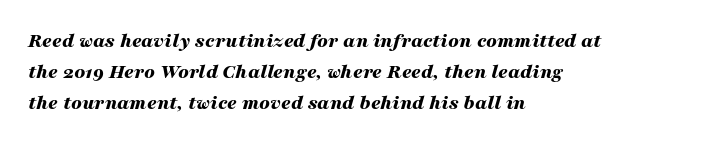
{"italic": "yes", "lean": "right", "slant_degrees": 16, "bold": "yes", "underline": "no", "align": "left", "line_spacing": "normal", "line_spacing_ratio": 1.48, "letter_spacing": "normal", "letter_spacing_em": 0.0, "glyph_px": 21}
